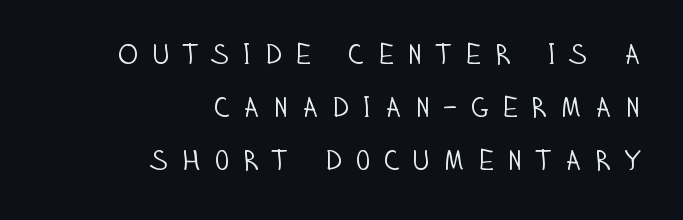
The image shows 29 px light, condensed sans-serif type, upright; set right-aligned, line spacing 1.82x, unusually wide letter spacing (+0.41 em), not underlined; low stroke contrast and a large x-height.
